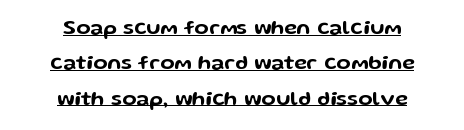
Q: Is the text italic (slanted)? A: No, it is upright.
Q: Is the text underlined? A: Yes.
Q: How is the paragraph aligned? A: Centered.
Q: Is the spacing between letters normal or unusually wide? A: Normal.
Q: Is the spacing between lines tight, normal or loose? A: Normal.
